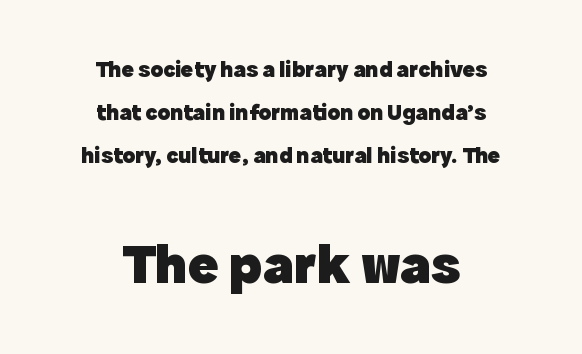
{"serif": "no", "italic": "no", "bold": "yes", "weight": "heavy", "width": "normal", "x_height": "medium", "monospaced": "no", "underline": "no", "align": "center", "line_spacing_ratio": 1.86, "letter_spacing": "normal", "letter_spacing_em": 0.0, "larger_block": "second", "size_ratio": 2.48, "glyph_px": 57}
